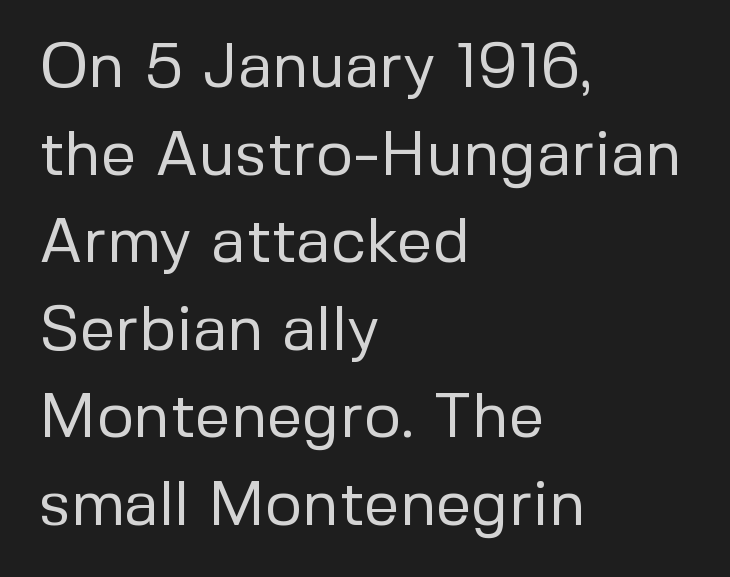
Q: Is the text bold? A: No.
Q: Is the text italic (slanted)? A: No, it is upright.
Q: Is the typeface a serif or a sans-serif typeface? A: Sans-serif.
Q: Is the text underlined? A: No.
Q: How is the paragraph aligned? A: Left-aligned.
Q: Is the spacing between letters normal or unusually wide? A: Normal.
Q: Is the spacing between lines tight, normal or loose? A: Normal.
Q: Width (condensed, normal, or wide)? A: Normal.
Q: Stroke contrast? A: Low.
Q: x-height? A: Medium.
Q: Monospaced? A: No.
